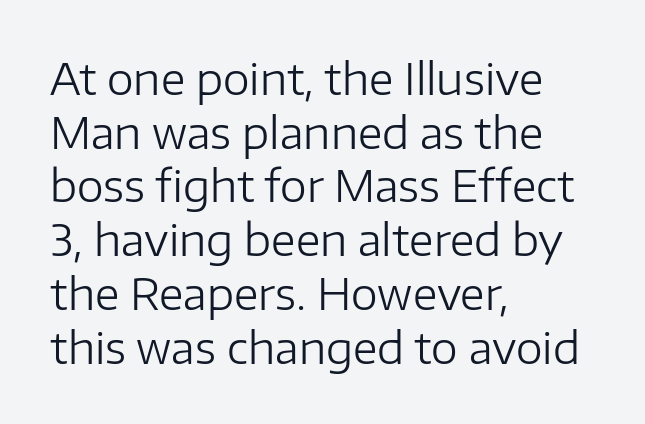
Q: Is the text bold? A: No.
Q: Is the text italic (slanted)? A: No, it is upright.
Q: Is the typeface a serif or a sans-serif typeface? A: Sans-serif.
Q: Is the text underlined? A: No.
Q: How is the paragraph aligned? A: Left-aligned.
Q: Is the spacing between letters normal or unusually wide? A: Normal.
Q: Is the spacing between lines tight, normal or loose? A: Normal.
Q: Width (condensed, normal, or wide)? A: Normal.
Q: Stroke contrast? A: Low.
Q: x-height? A: Medium.
Q: Monospaced? A: No.
